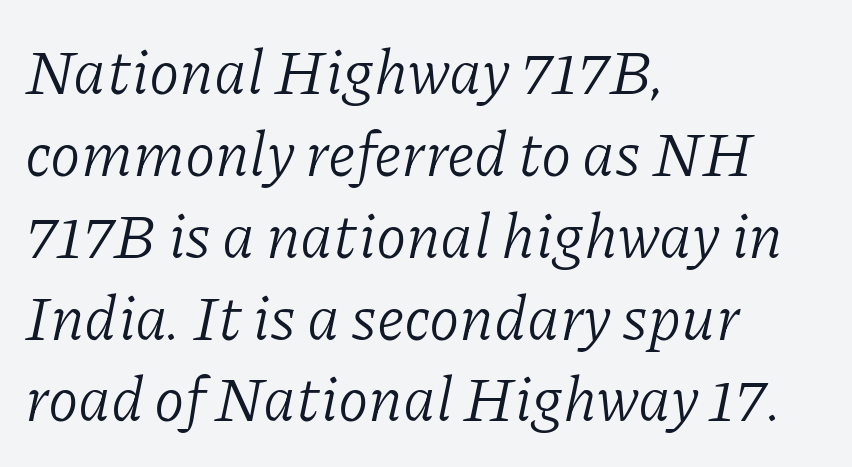
The image shows 62 px light serif type, italic (leaning right); set left-aligned, normal line spacing (1.32x), normal letter spacing, not underlined; low stroke contrast and a medium x-height.
